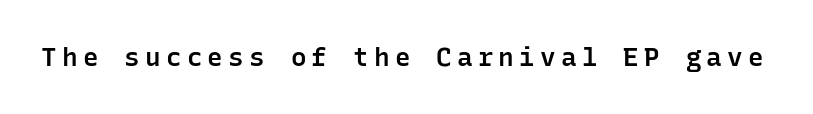
Weight: semibold (demi). The type sits square on the baseline with zero lean. In terms of letterspacing, this is a distinctly airy, spread setting. Descenders hang freely into open space.
